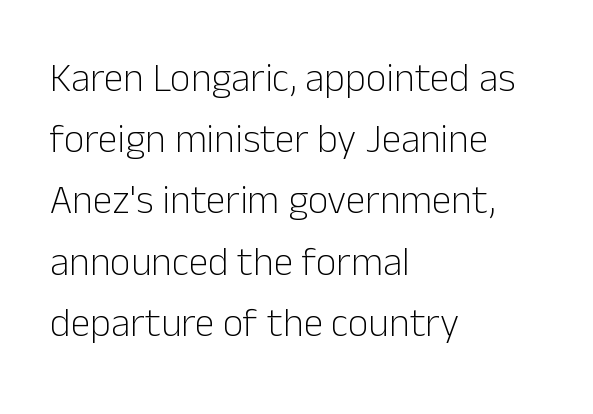
Q: Is the text bold? A: No.
Q: Is the text italic (slanted)? A: No, it is upright.
Q: Is the typeface a serif or a sans-serif typeface? A: Sans-serif.
Q: Is the text underlined? A: No.
Q: How is the paragraph aligned? A: Left-aligned.
Q: Is the spacing between letters normal or unusually wide? A: Normal.
Q: Is the spacing between lines tight, normal or loose? A: Normal.
Q: Width (condensed, normal, or wide)? A: Normal.
Q: Stroke contrast? A: Low.
Q: x-height? A: Medium.
Q: Monospaced? A: No.
